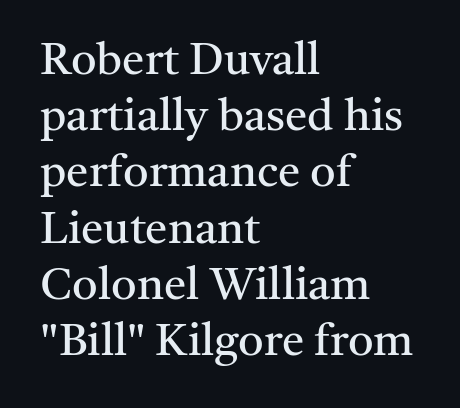
Is this a heavy cut? Hardly; it is regular or lighter. The line-height multiplier appears to be the usual default. Character widths vary here, with narrow letters taking less room than wide ones. The rendering keeps characters at their native spacing.
